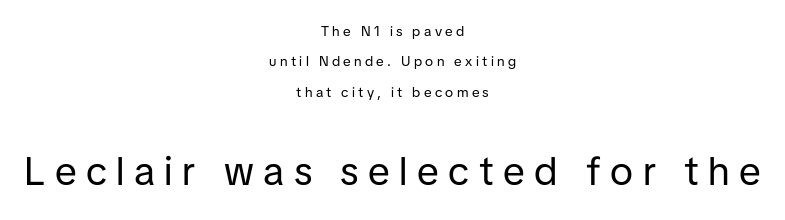
The image shows 40 px regular-weight sans-serif type, upright; set centered, loose line spacing (2.17x), unusually wide letter spacing (+0.24 em), not underlined; the second (bottom) block is 2.86x larger; low stroke contrast and a medium x-height.
